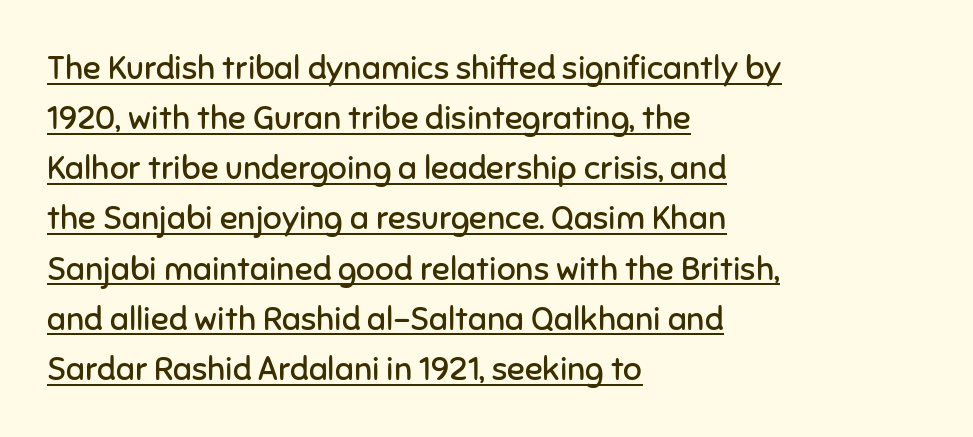
Q: Is the text bold? A: No.
Q: Is the text italic (slanted)? A: No, it is upright.
Q: Is the typeface a serif or a sans-serif typeface? A: Sans-serif.
Q: Is the text underlined? A: Yes.
Q: How is the paragraph aligned? A: Left-aligned.
Q: Is the spacing between letters normal or unusually wide? A: Normal.
Q: Is the spacing between lines tight, normal or loose? A: Normal.
Q: Width (condensed, normal, or wide)? A: Normal.
Q: Stroke contrast? A: Low.
Q: x-height? A: Medium.
Q: Monospaced? A: No.
